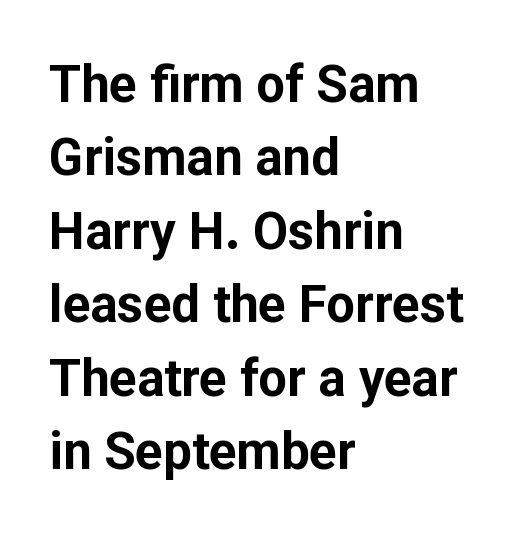
Character widths vary here, with narrow letters taking less room than wide ones. This rendering leaves character spacing at its baseline value. The text was rendered using a sans face with plain stroke endings. The text block is weighted toward the left margin, trailing off unevenly rightward.
